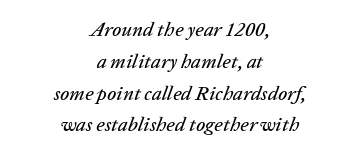
The specimen omits any rule beneath the text block's lines. Yep, that's italic — everything's leaning. The rendering uses a moderate line-height, typical for paragraphs. Tracking value appears to be zero — textbook default spacing. The lines are quadded center.
